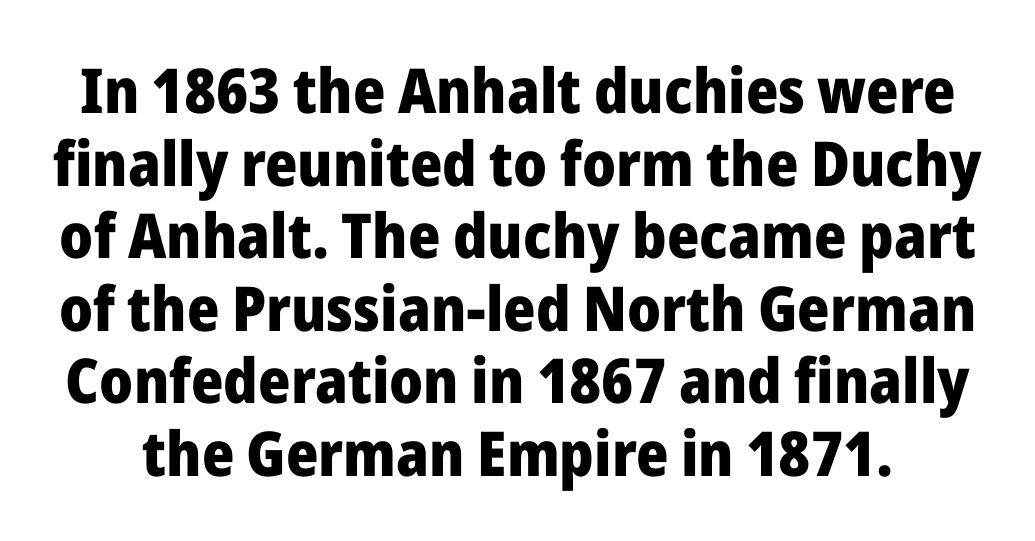
Q: Is the text bold? A: Yes.
Q: Is the text italic (slanted)? A: No, it is upright.
Q: Is the typeface a serif or a sans-serif typeface? A: Sans-serif.
Q: Is the text underlined? A: No.
Q: Is the spacing between letters normal or unusually wide? A: Normal.
Q: Width (condensed, normal, or wide)? A: Normal.
Q: Stroke contrast? A: Low.
Q: x-height? A: Medium.
Q: Monospaced? A: No.
